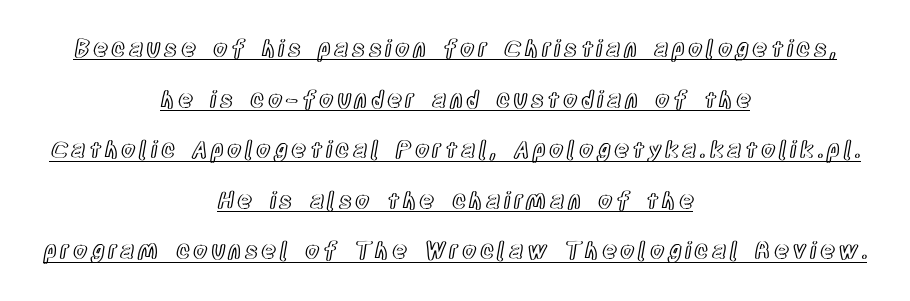
{"underline": "yes", "align": "center", "line_spacing": "loose", "line_spacing_ratio": 2.2, "glyph_px": 23}
